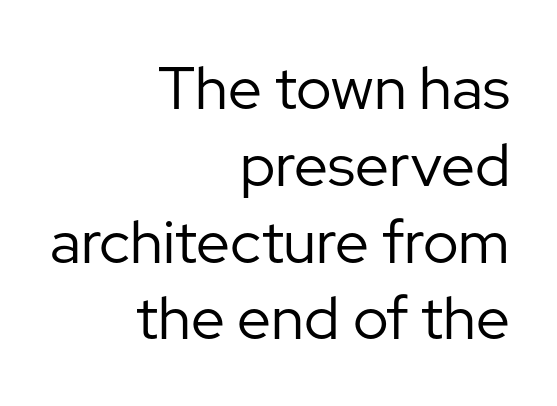
{"serif": "no", "italic": "no", "bold": "no", "weight": "regular", "width": "normal", "stroke_contrast": "low", "x_height": "medium", "monospaced": "no", "underline": "no", "align": "right", "line_spacing": "normal", "line_spacing_ratio": 1.28, "letter_spacing": "normal", "letter_spacing_em": 0.0, "glyph_px": 60}
